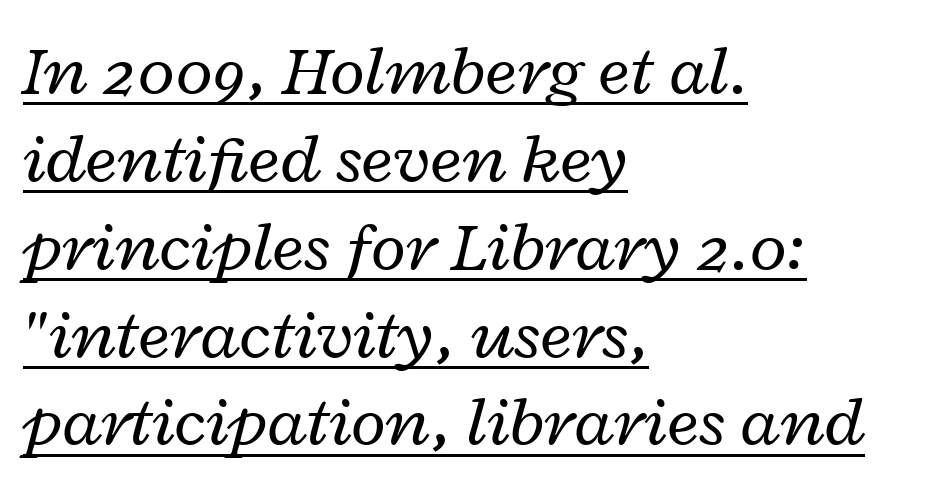
Q: Is the text bold? A: No.
Q: Is the text italic (slanted)? A: Yes, it leans right by about 12 degrees.
Q: Is the text underlined? A: Yes.
Q: How is the paragraph aligned? A: Left-aligned.
Q: Is the spacing between letters normal or unusually wide? A: Normal.
Q: Width (condensed, normal, or wide)? A: Wide.
Q: Stroke contrast? A: Low.
Q: x-height? A: Medium.
Q: Monospaced? A: No.
